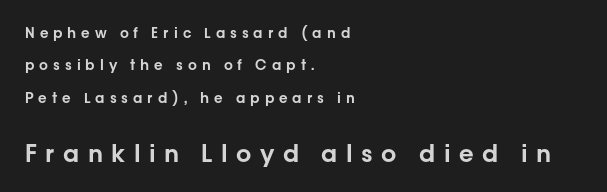
Q: Is the text italic (slanted)? A: No, it is upright.
Q: Is the text underlined? A: No.
Q: How is the paragraph aligned? A: Left-aligned.
Q: Is the spacing between letters normal or unusually wide? A: Unusually wide.
Q: Is the spacing between lines tight, normal or loose? A: Loose.
Q: Which block of text is set in a larger size, the first (top) or the second (bottom)? A: The second (bottom) one.
